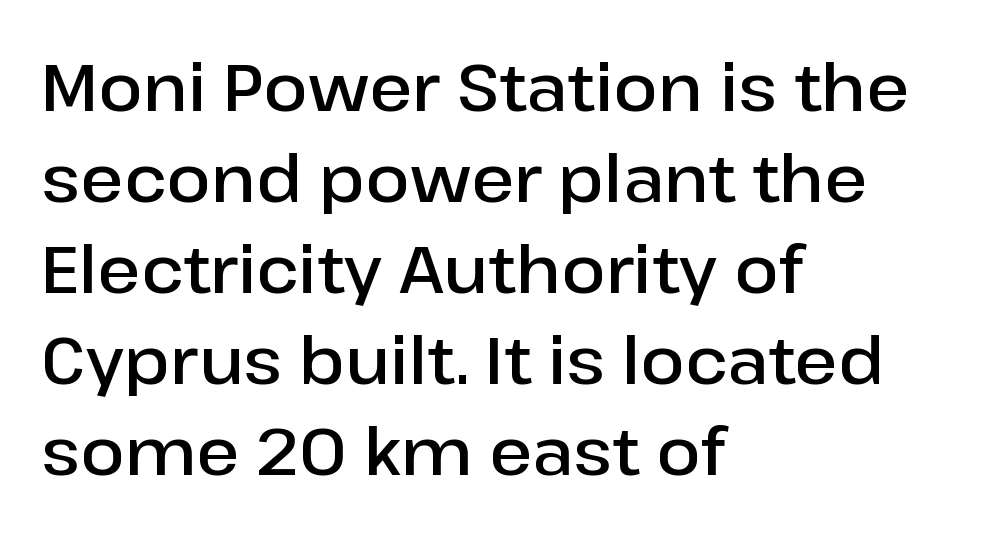
The image shows 65 px semibold sans-serif type, upright; set left-aligned, normal line spacing (1.4x), normal letter spacing, not underlined; low stroke contrast and a medium x-height.
